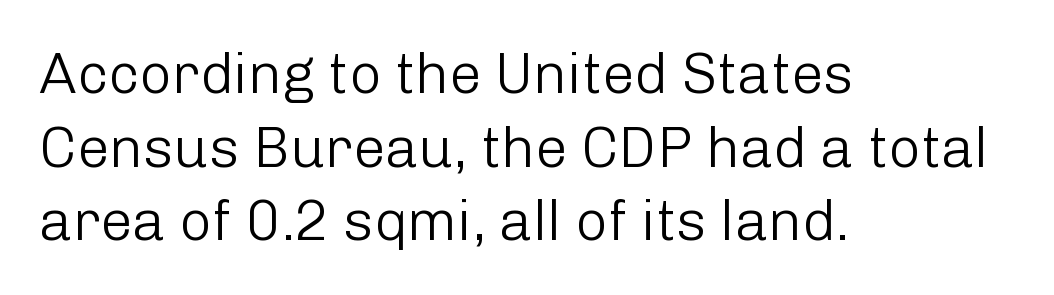
To sum up the face: it is a sans, with no serifs. Glance below the letters and you will spot only blank space. The typeface has the unassuming heft of standard copy or less. Note the varied advance widths — an 'i' is clearly narrower than an 'm'. The passage shown has conventional tracking throughout. One-word summary of the alignment: left.
